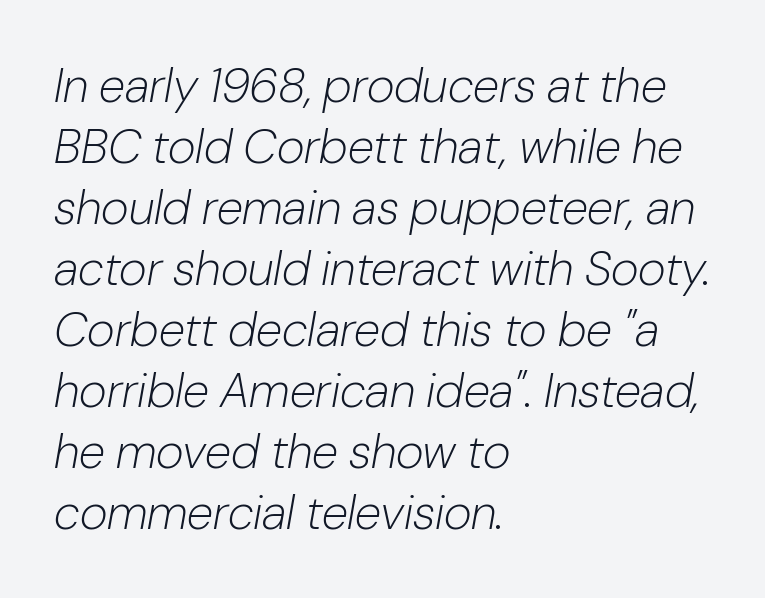
{"italic": "yes", "lean": "right", "slant_degrees": 10, "bold": "no", "weight": "light", "width": "normal", "stroke_contrast": "low", "x_height": "medium", "monospaced": "no", "underline": "no", "align": "left", "line_spacing": "normal", "line_spacing_ratio": 1.27, "letter_spacing": "normal", "letter_spacing_em": 0.0, "glyph_px": 48}
